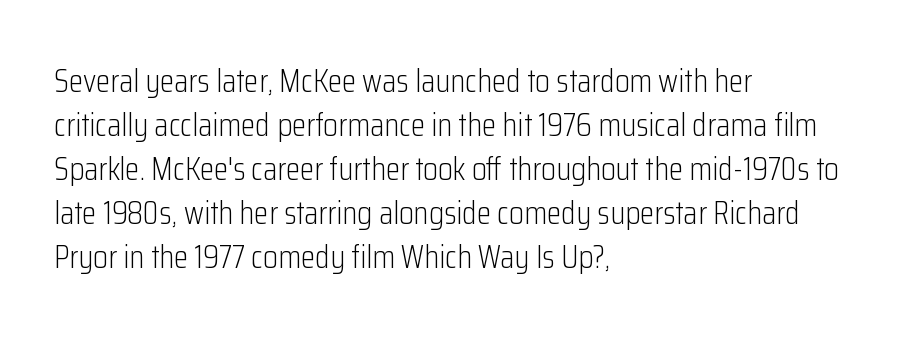
The image shows 33 px light, condensed sans-serif type, upright; set left-aligned, normal line spacing (1.33x), normal letter spacing, not underlined; low stroke contrast and a medium x-height.
